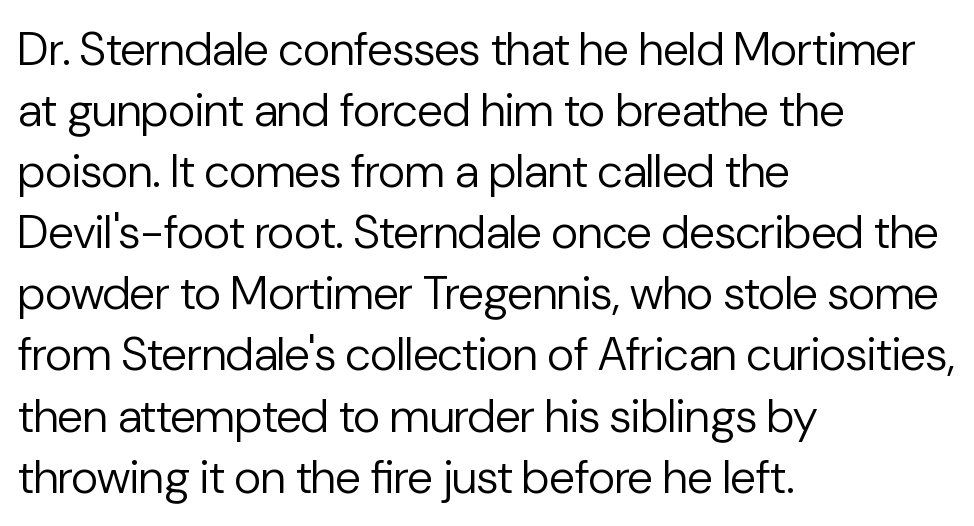
{"serif": "no", "italic": "no", "bold": "no", "weight": "regular", "width": "normal", "stroke_contrast": "low", "x_height": "medium", "monospaced": "no", "underline": "no", "align": "left", "line_spacing": "normal", "line_spacing_ratio": 1.3, "letter_spacing": "normal", "letter_spacing_em": 0.0, "glyph_px": 47}
